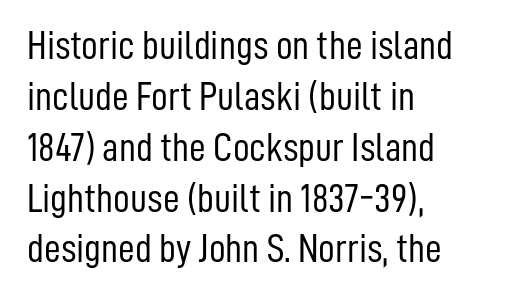
The image shows 41 px light, condensed sans-serif type, upright; set left-aligned, line spacing 1.24x, normal letter spacing, not underlined; low stroke contrast and a medium x-height.
